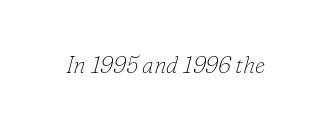
{"italic": "yes", "lean": "right", "slant_degrees": 16, "bold": "no", "underline": "no", "letter_spacing": "normal", "letter_spacing_em": 0.0, "glyph_px": 23}
